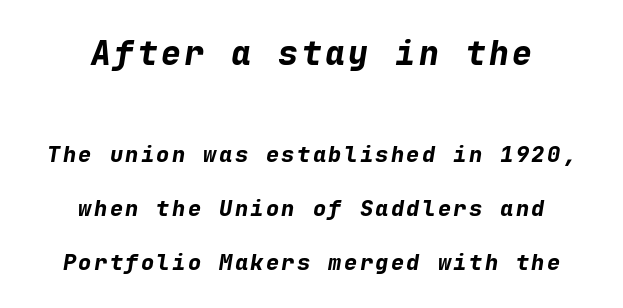
The image shows 33 px bold type, italic (leaning right), monospaced; set centered, loose line spacing (2.46x), not underlined; the first (top) block is 1.5x larger; low stroke contrast and a medium x-height.
